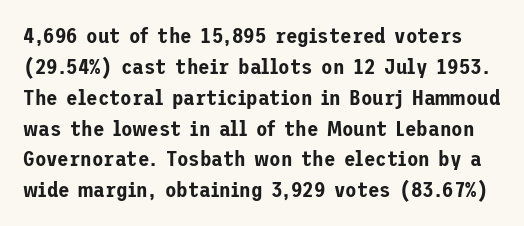
{"italic": "no", "underline": "no", "line_spacing": "normal", "line_spacing_ratio": 1.47, "letter_spacing": "normal", "letter_spacing_em": 0.0, "glyph_px": 21}
